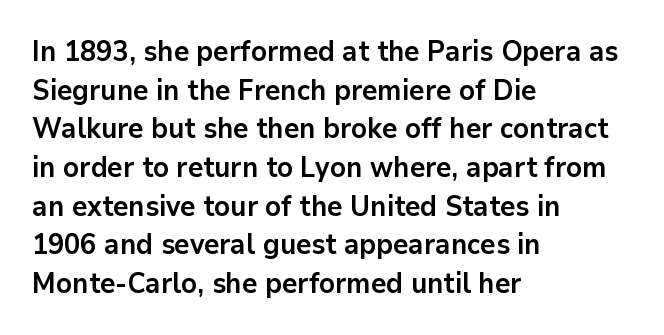
{"serif": "no", "italic": "no", "bold": "yes", "weight": "bold", "width": "normal", "stroke_contrast": "low", "x_height": "medium", "monospaced": "no", "underline": "no", "align": "left", "line_spacing": "normal", "line_spacing_ratio": 1.38, "letter_spacing": "normal", "letter_spacing_em": 0.0, "glyph_px": 28}
